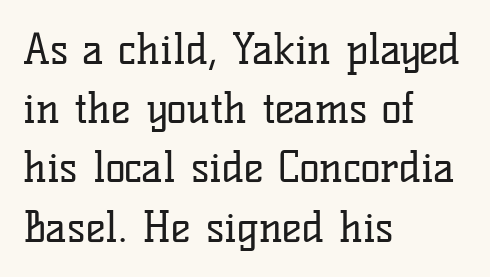
The image shows 42 px regular-weight serif type, upright; set left-aligned, normal line spacing (1.41x), normal letter spacing, not underlined; low stroke contrast and a medium x-height.
